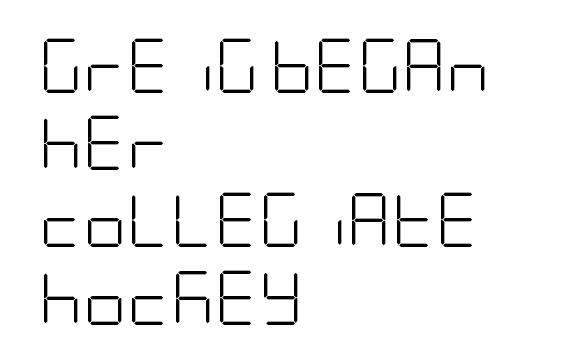
{"serif": "no", "italic": "no", "bold": "no", "weight": "light", "width": "condensed", "stroke_contrast": "low", "x_height": "large", "underline": "no", "align": "left", "line_spacing": "normal", "line_spacing_ratio": 1.43, "letter_spacing": "normal", "letter_spacing_em": 0.0, "glyph_px": 54}
